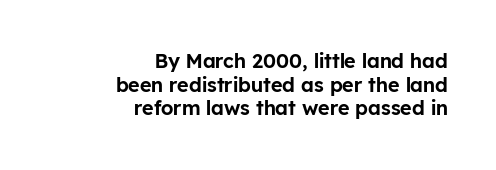
Q: Is the text italic (slanted)? A: No, it is upright.
Q: Is the text underlined? A: No.
Q: How is the paragraph aligned? A: Right-aligned.
Q: Is the spacing between letters normal or unusually wide? A: Normal.
